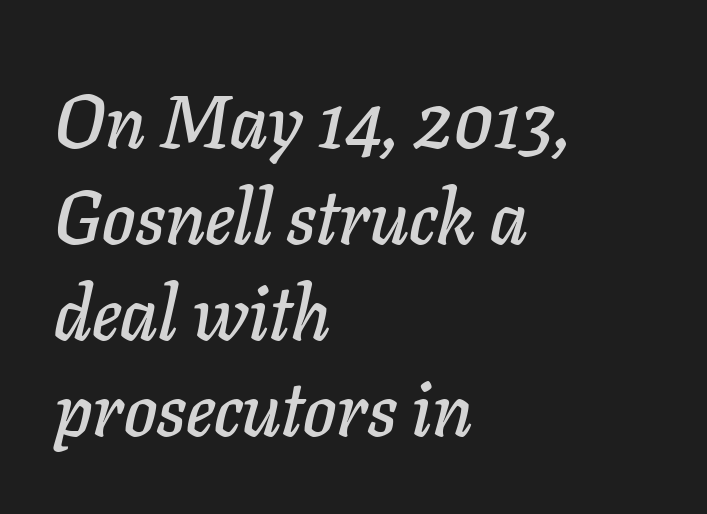
Q: Is the text italic (slanted)? A: Yes, it leans right by about 11 degrees.
Q: Is the text underlined? A: No.
Q: How is the paragraph aligned? A: Left-aligned.
Q: Is the spacing between letters normal or unusually wide? A: Normal.
Q: Is the spacing between lines tight, normal or loose? A: Normal.
Q: Width (condensed, normal, or wide)? A: Normal.
Q: Stroke contrast? A: Low.
Q: x-height? A: Medium.
Q: Monospaced? A: No.
